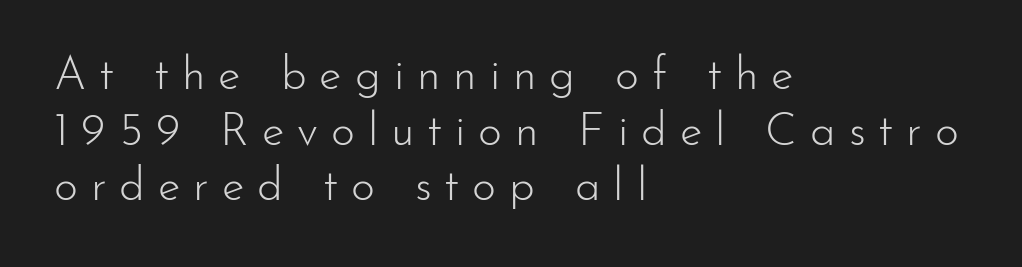
Q: Is the text bold? A: No.
Q: Is the text italic (slanted)? A: No, it is upright.
Q: Is the typeface a serif or a sans-serif typeface? A: Sans-serif.
Q: Is the text underlined? A: No.
Q: How is the paragraph aligned? A: Left-aligned.
Q: Is the spacing between letters normal or unusually wide? A: Unusually wide.
Q: Width (condensed, normal, or wide)? A: Normal.
Q: Stroke contrast? A: Low.
Q: x-height? A: Small.
Q: Monospaced? A: No.
